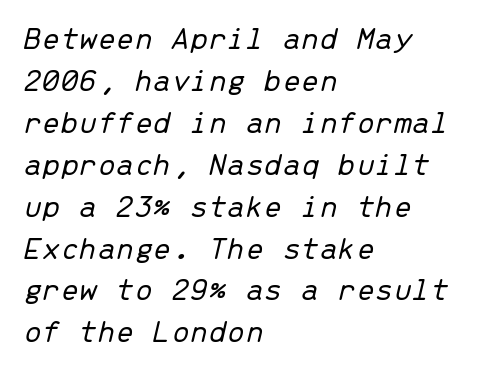
Tracking here is standard; glyphs follow each other at the usual distance. Vertically, the passage feels balanced, rows spaced as you'd expect. Looks like terminal output: every glyph gets an equal slot. Descenders hang freely into open space. The weight tops out at a normal text grade. Every row of glyphs begins at an identical x-position on the left.
